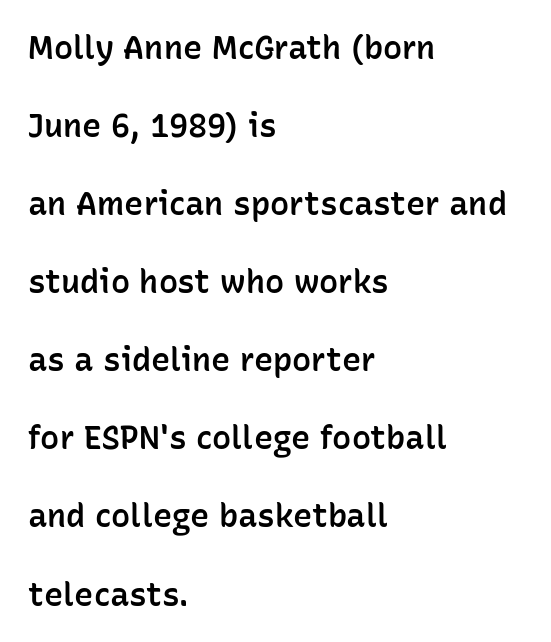
{"serif": "no", "italic": "no", "bold": "semi", "weight": "semibold", "width": "normal", "stroke_contrast": "low", "x_height": "medium", "monospaced": "no", "underline": "no", "align": "left", "line_spacing": "loose", "line_spacing_ratio": 2.44, "letter_spacing": "normal", "letter_spacing_em": 0.0, "glyph_px": 32}
